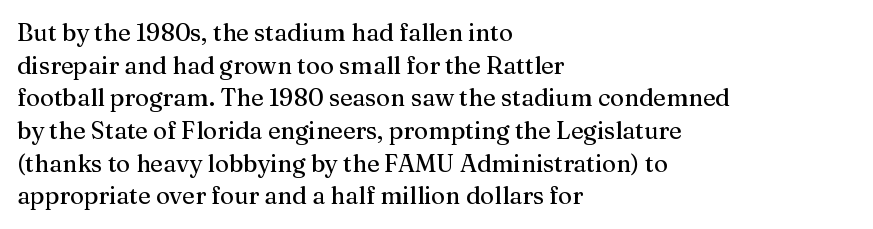
The image shows 24 px text type, upright; set left-aligned, normal line spacing (1.36x), normal letter spacing, not underlined.
